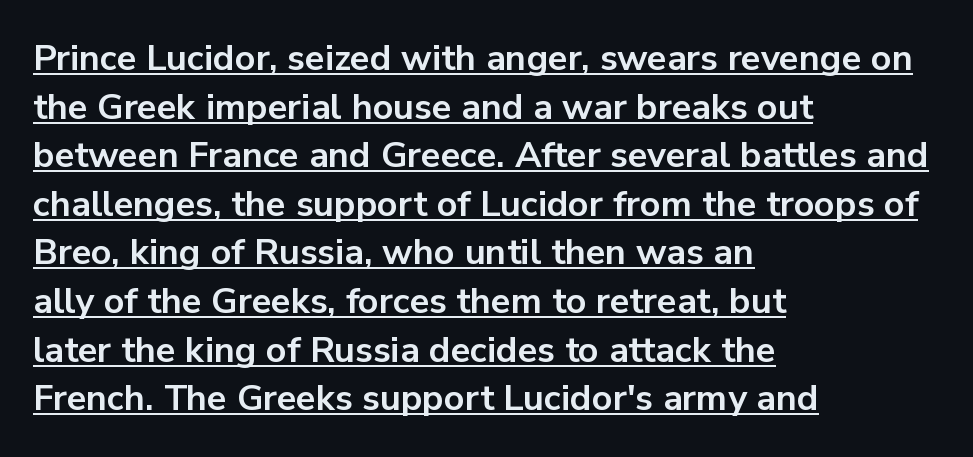
Q: Is the text bold? A: Yes.
Q: Is the text italic (slanted)? A: No, it is upright.
Q: Is the typeface a serif or a sans-serif typeface? A: Sans-serif.
Q: Is the text underlined? A: Yes.
Q: How is the paragraph aligned? A: Left-aligned.
Q: Is the spacing between letters normal or unusually wide? A: Normal.
Q: Is the spacing between lines tight, normal or loose? A: Normal.
Q: Width (condensed, normal, or wide)? A: Normal.
Q: Stroke contrast? A: Low.
Q: x-height? A: Medium.
Q: Monospaced? A: No.
